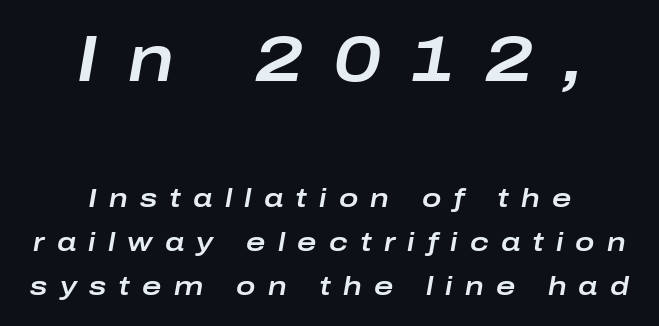
Line spacing here is normal. Between these two stacked blocks, the higher one wins on size. Think of a printed novel: that variable character pitch is what you see here. Teacher's note: observe the equal gaps on both sides — that is centered alignment.
